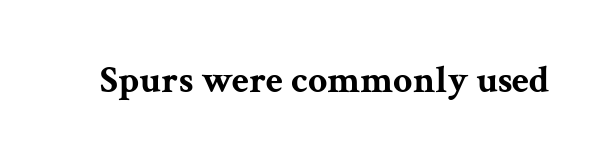
Words float on clear page, feet unadorned. Spacing between characters is what you'd get straight out of the box. Rendered with straight, roman letterforms. This sample has the flowing, uneven cadence of proportional lettering. Serifs: yes, visible at the terminals of the letterforms. Its strokes are broad and dark, the hallmark of bold type.
